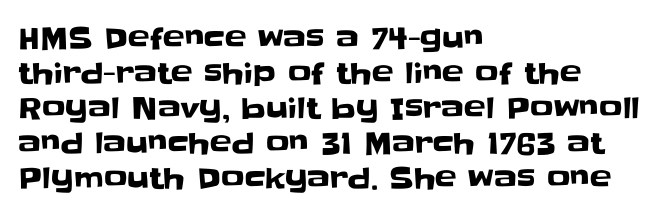
The image shows 29 px sans-serif type, upright; set left-aligned, line spacing 1.21x, normal letter spacing, not underlined; low stroke contrast and a large x-height.
